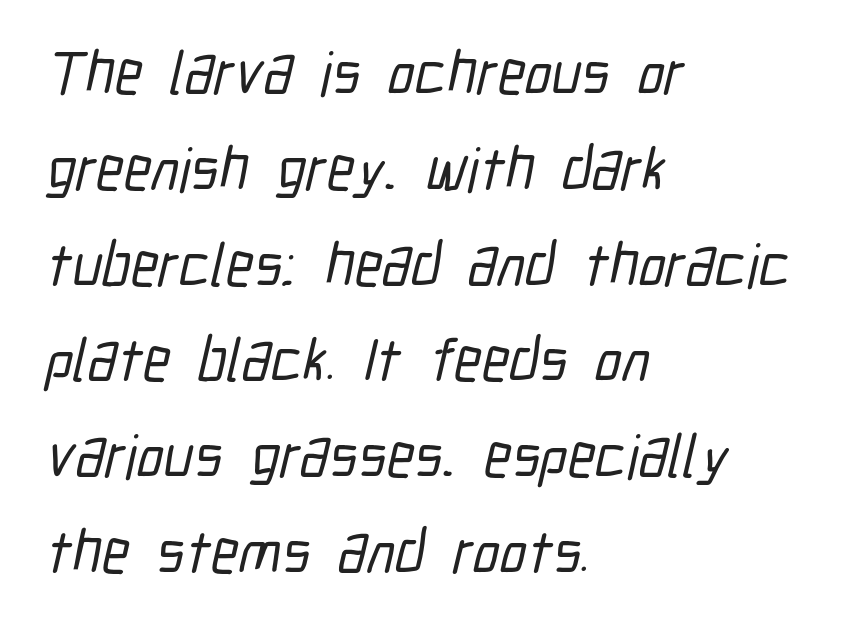
{"serif": "no", "width": "condensed", "stroke_contrast": "low", "x_height": "medium", "monospaced": "no", "underline": "no", "align": "left", "line_spacing": "normal", "line_spacing_ratio": 1.57, "letter_spacing": "normal", "letter_spacing_em": 0.0, "glyph_px": 61}
